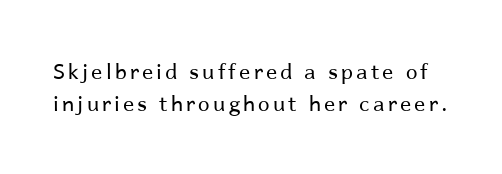
Q: Is the text bold? A: No.
Q: Is the text italic (slanted)? A: No, it is upright.
Q: Is the text underlined? A: No.
Q: Is the spacing between lines tight, normal or loose? A: Normal.
